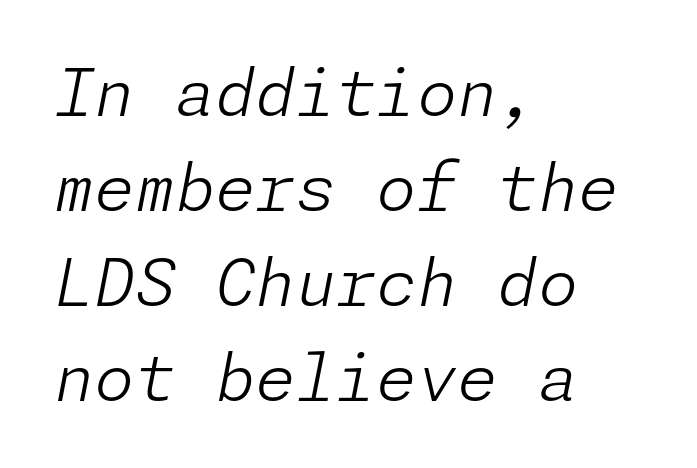
Q: Is the text bold? A: No.
Q: Is the text italic (slanted)? A: Yes, it leans right by about 11 degrees.
Q: Is the text underlined? A: No.
Q: How is the paragraph aligned? A: Left-aligned.
Q: Is the spacing between letters normal or unusually wide? A: Normal.
Q: Is the spacing between lines tight, normal or loose? A: Normal.
Q: Width (condensed, normal, or wide)? A: Normal.
Q: Stroke contrast? A: Low.
Q: x-height? A: Medium.
